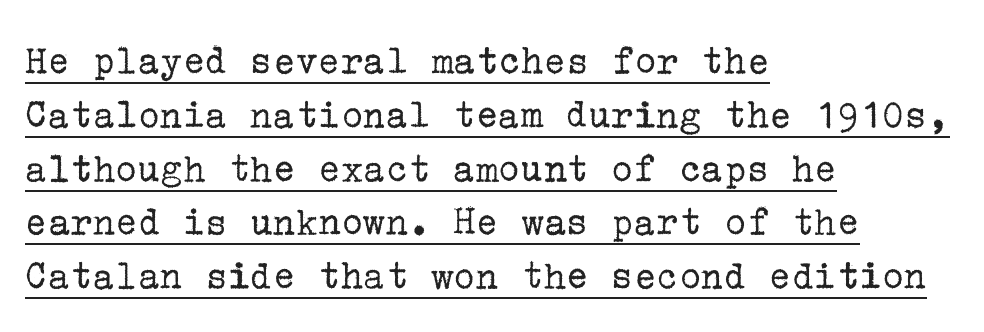
Q: Is the text bold? A: No.
Q: Is the text italic (slanted)? A: No, it is upright.
Q: Is the typeface a serif or a sans-serif typeface? A: Serif.
Q: Is the text underlined? A: Yes.
Q: How is the paragraph aligned? A: Left-aligned.
Q: Is the spacing between letters normal or unusually wide? A: Normal.
Q: Is the spacing between lines tight, normal or loose? A: Normal.
Q: Width (condensed, normal, or wide)? A: Normal.
Q: Stroke contrast? A: Low.
Q: x-height? A: Medium.
